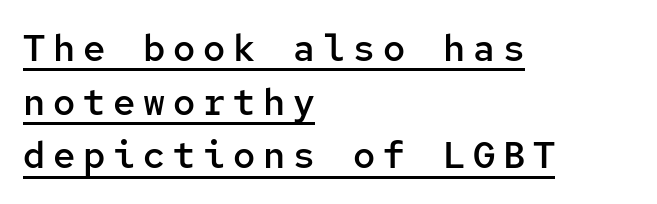
Q: Is the text bold? A: Semi-bold.
Q: Is the text italic (slanted)? A: No, it is upright.
Q: Is the typeface a serif or a sans-serif typeface? A: Sans-serif.
Q: Is the text underlined? A: Yes.
Q: How is the paragraph aligned? A: Left-aligned.
Q: Is the spacing between letters normal or unusually wide? A: Unusually wide.
Q: Is the spacing between lines tight, normal or loose? A: Normal.
Q: Width (condensed, normal, or wide)? A: Normal.
Q: Stroke contrast? A: Low.
Q: x-height? A: Medium.
Q: Monospaced? A: Yes.
